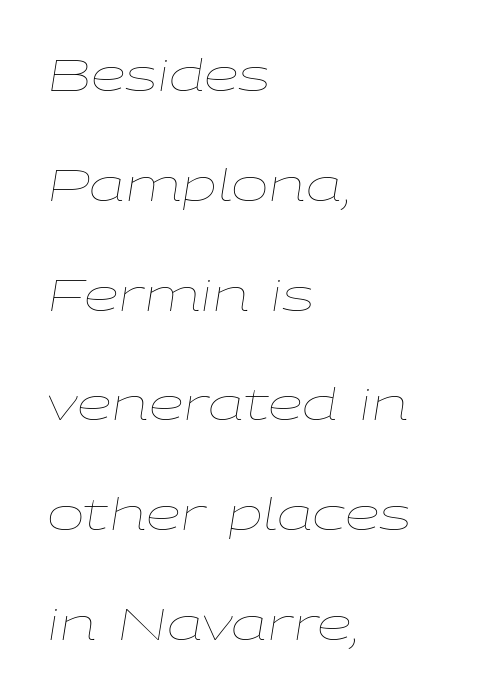
The glyphs are unaccompanied by any horizontal stroke below them. Nothing unusual about the tracking: characters are spaced as the font intends. Is the block centered? No — it sits flush against the left margin. The rendering uses a large line-height, opening up the rows. Is the type heavy? It reads as light-to-regular instead.
